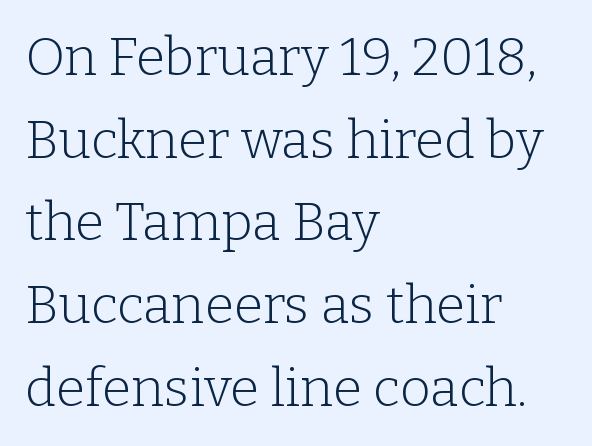
{"serif": "yes", "italic": "no", "bold": "no", "weight": "light", "width": "normal", "stroke_contrast": "low", "x_height": "medium", "monospaced": "no", "underline": "no", "align": "left", "line_spacing": "normal", "line_spacing_ratio": 1.56, "letter_spacing": "normal", "letter_spacing_em": 0.0, "glyph_px": 53}
